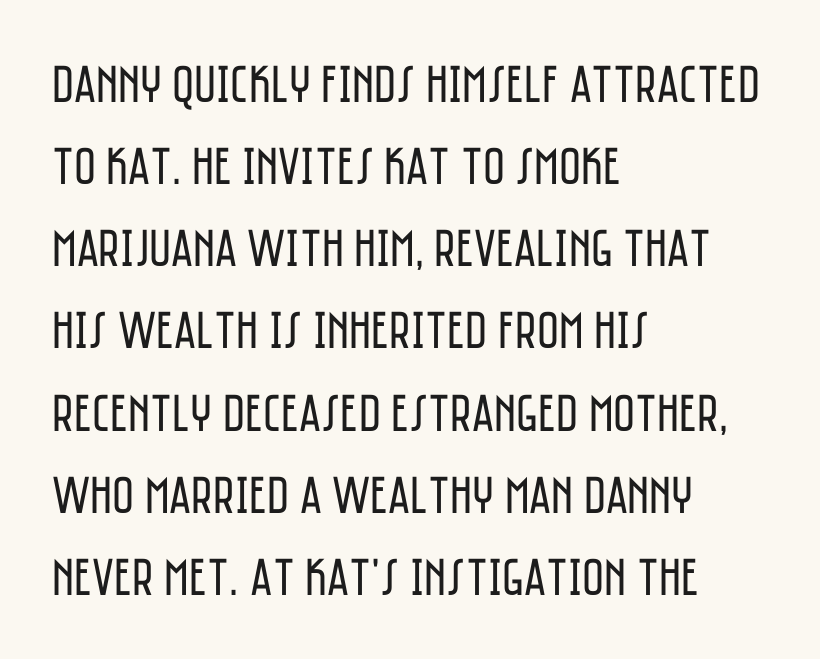
The image shows 53 px regular-weight, condensed sans-serif type, upright; set left-aligned, normal line spacing (1.55x), normal letter spacing, not underlined; low stroke contrast and a large x-height.
